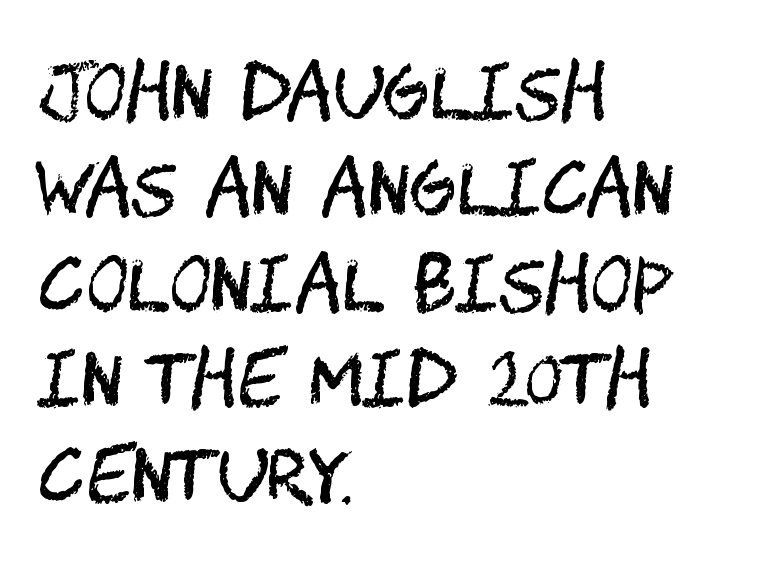
Q: Is the text bold? A: No.
Q: Is the text italic (slanted)? A: No, it is upright.
Q: Is the typeface a serif or a sans-serif typeface? A: Sans-serif.
Q: Is the text underlined? A: No.
Q: How is the paragraph aligned? A: Left-aligned.
Q: Is the spacing between letters normal or unusually wide? A: Normal.
Q: Is the spacing between lines tight, normal or loose? A: Normal.
Q: Width (condensed, normal, or wide)? A: Condensed.
Q: Stroke contrast? A: Medium.
Q: x-height? A: Large.
